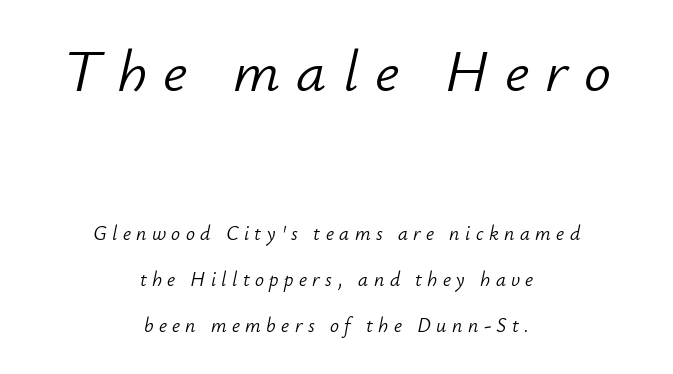
Q: Is the text bold? A: No.
Q: Is the text italic (slanted)? A: Yes, it leans right by about 12 degrees.
Q: Is the text underlined? A: No.
Q: How is the paragraph aligned? A: Centered.
Q: Is the spacing between letters normal or unusually wide? A: Unusually wide.
Q: Is the spacing between lines tight, normal or loose? A: Loose.
Q: Which block of text is set in a larger size, the first (top) or the second (bottom)? A: The first (top) one.
Q: Width (condensed, normal, or wide)? A: Normal.
Q: Stroke contrast? A: Low.
Q: x-height? A: Small.
Q: Monospaced? A: No.
